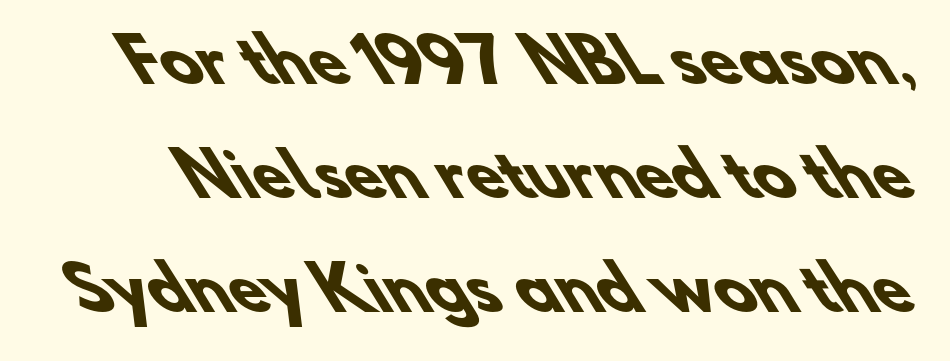
{"serif": "no", "bold": "yes", "weight": "heavy", "width": "normal", "stroke_contrast": "low", "x_height": "small", "monospaced": "no", "underline": "no", "line_spacing": "loose", "line_spacing_ratio": 1.9, "letter_spacing": "normal", "letter_spacing_em": 0.0, "glyph_px": 60}
